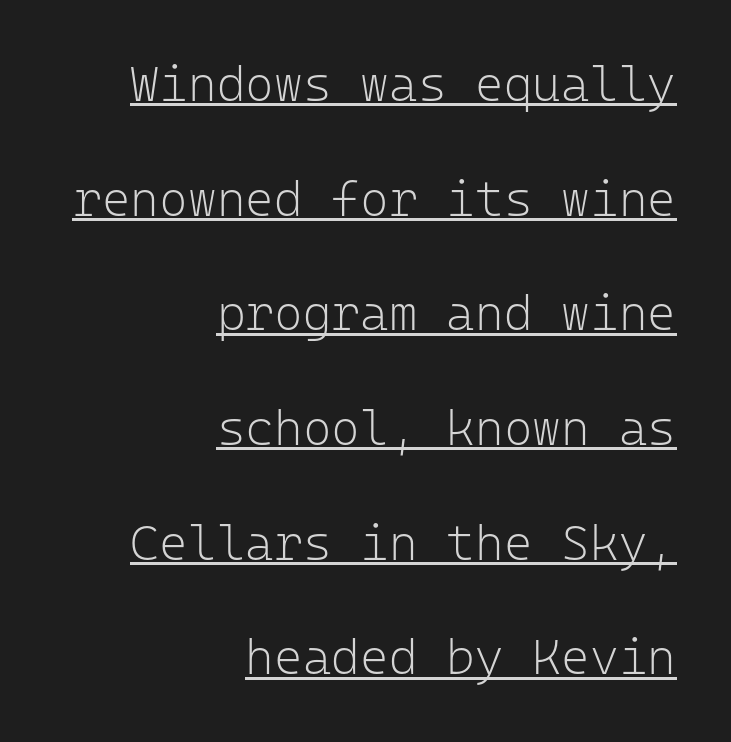
The image shows 49 px light sans-serif type, upright, monospaced; set right-aligned, loose line spacing (2.34x), normal letter spacing, underlined; low stroke contrast and a medium x-height.
